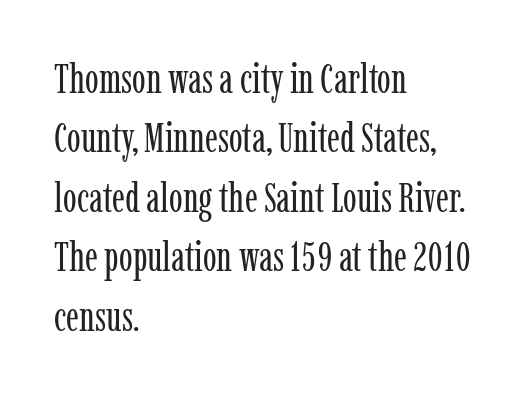
{"serif": "yes", "italic": "no", "bold": "no", "weight": "regular", "width": "condensed", "stroke_contrast": "low", "x_height": "medium", "monospaced": "no", "underline": "no", "align": "left", "line_spacing": "normal", "line_spacing_ratio": 1.45, "letter_spacing": "normal", "letter_spacing_em": 0.0, "glyph_px": 41}
